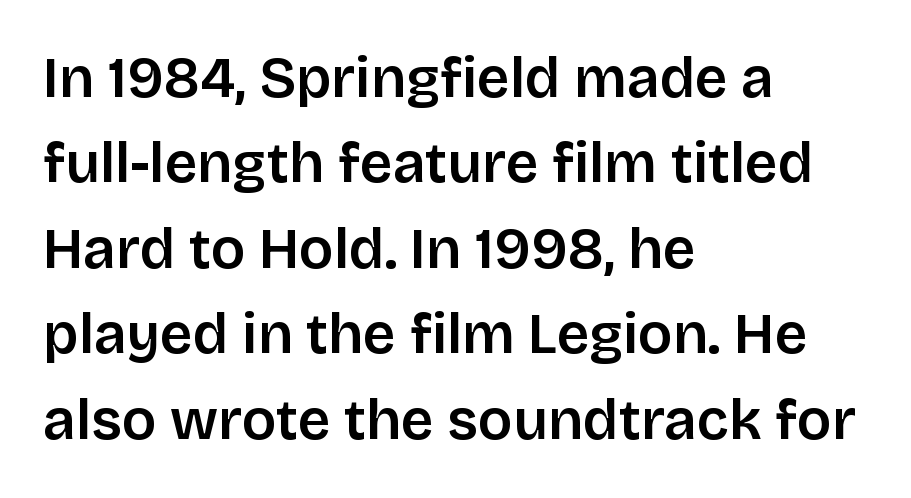
The specimen reads as upright at a glance. Students, observe: this is what conventionally led text looks like. The typesetter chose a ragged-right arrangement here. Typographically, this falls in the sans-serif category.
